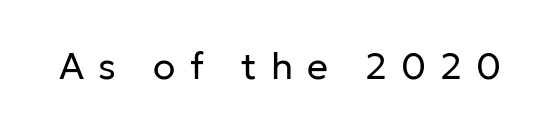
In terms of posture, this sample is upright. Compared with a typical body face, this is equally light or lighter still. Honestly, the letter spacing is so wide it's the main thing you notice. Regarding serifs, this sample does without them. The face used here is proportionally spaced, like ordinary book or web type. This rendering features lettering with no underline.
